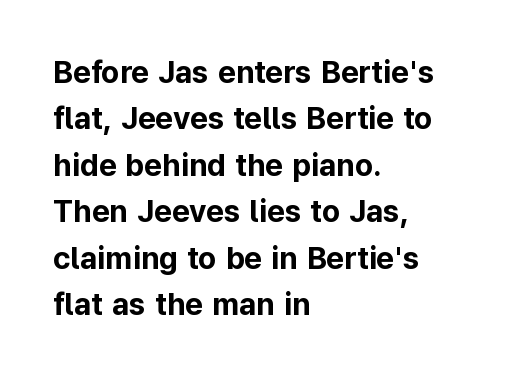
The image shows 31 px bold sans-serif type, upright; set left-aligned, normal line spacing (1.5x), normal letter spacing, not underlined; low stroke contrast and a medium x-height.
